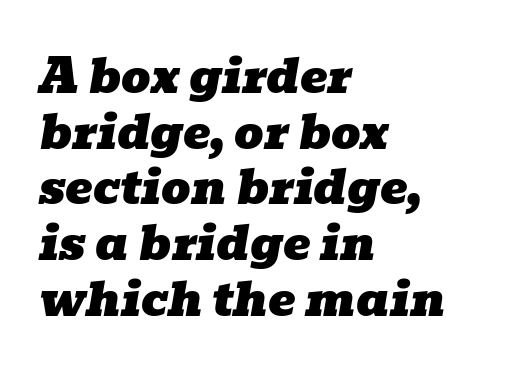
The strip under each line holds only bare page. What stands out about the letter spacing? Nothing — it is the standard amount. Do the characters align in a grid? No, the font is proportional. You can tell it's italic because the verticals aren't actually vertical. This rendering employs a face with finishing strokes, i.e., a serif.
